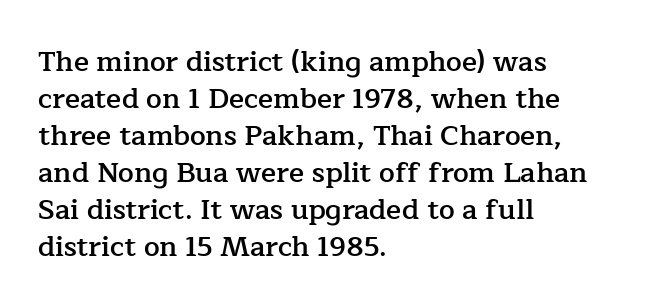
The image shows 28 px semibold serif type, upright; set left-aligned, normal line spacing (1.32x), normal letter spacing, not underlined; low stroke contrast and a medium x-height.
